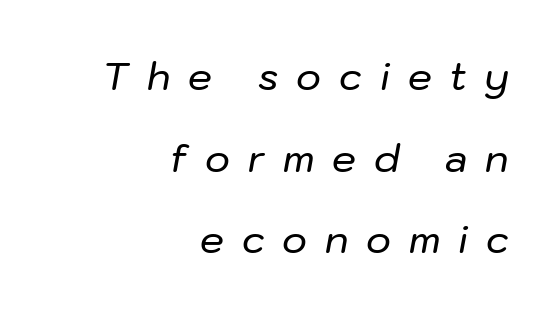
Q: Is the text italic (slanted)? A: Yes, it leans right by about 10 degrees.
Q: Is the text underlined? A: No.
Q: How is the paragraph aligned? A: Right-aligned.
Q: Is the spacing between letters normal or unusually wide? A: Unusually wide.
Q: Is the spacing between lines tight, normal or loose? A: Loose.
Q: Width (condensed, normal, or wide)? A: Normal.
Q: Stroke contrast? A: Low.
Q: x-height? A: Medium.
Q: Monospaced? A: No.
